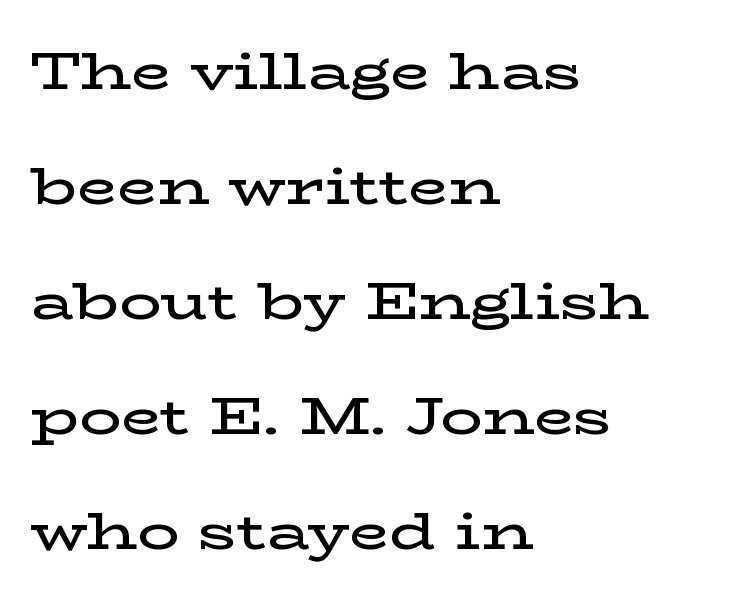
Q: Is the text bold? A: Semi-bold.
Q: Is the text italic (slanted)? A: No, it is upright.
Q: Is the typeface a serif or a sans-serif typeface? A: Serif.
Q: Is the text underlined? A: No.
Q: How is the paragraph aligned? A: Left-aligned.
Q: Is the spacing between letters normal or unusually wide? A: Normal.
Q: Is the spacing between lines tight, normal or loose? A: Loose.
Q: Width (condensed, normal, or wide)? A: Wide.
Q: Stroke contrast? A: Low.
Q: x-height? A: Medium.
Q: Monospaced? A: No.
